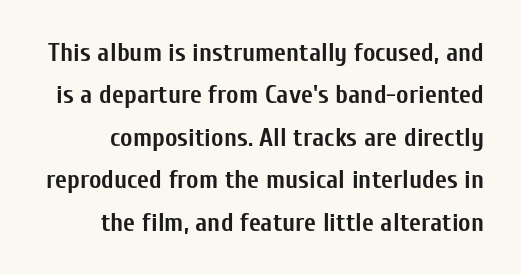
Q: Is the text bold? A: Yes.
Q: Is the text italic (slanted)? A: No, it is upright.
Q: Is the text underlined? A: No.
Q: Is the spacing between letters normal or unusually wide? A: Normal.
Q: Is the spacing between lines tight, normal or loose? A: Normal.
